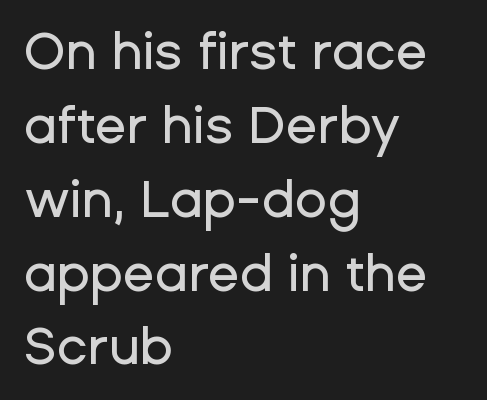
Regular leading. The string is rendered with underlining switched off. The passage shown is typed in a proportional face where columns would drift. Standard letterfit; no display-style spreading of the glyphs.
